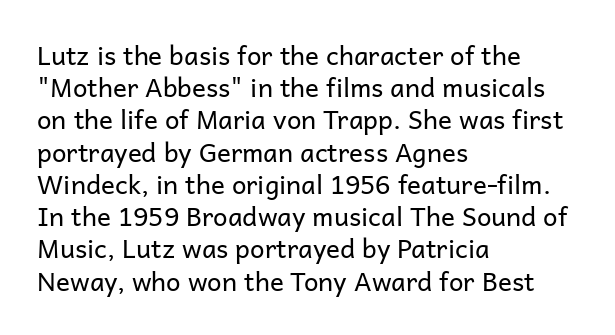
{"italic": "no", "bold": "no", "underline": "no", "align": "left", "line_spacing_ratio": 1.24, "letter_spacing": "normal", "letter_spacing_em": 0.0, "glyph_px": 26}
